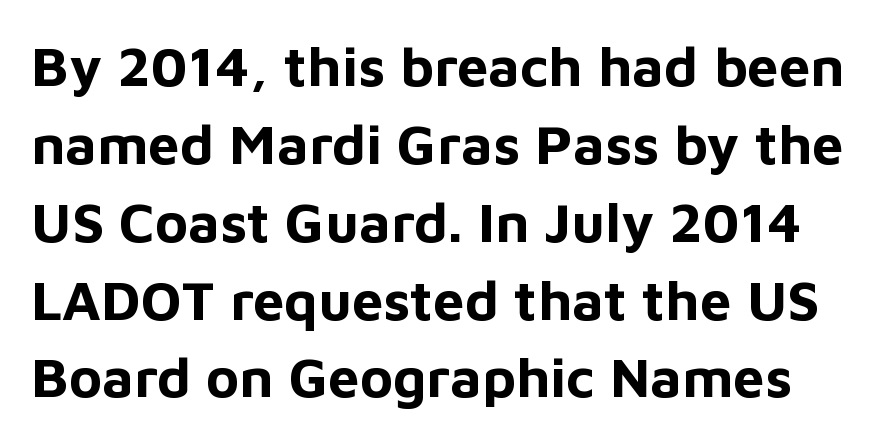
This sample keeps an unexceptional amount of space between lines. Compared with an ordinary text face, these strokes are far heavier — a full bold. The lettering holds an erect, upright posture throughout. The rendering keeps characters at their native spacing. Is this a sans? Yes — the strokes have no serifs. This sample has the flowing, uneven cadence of proportional lettering.
